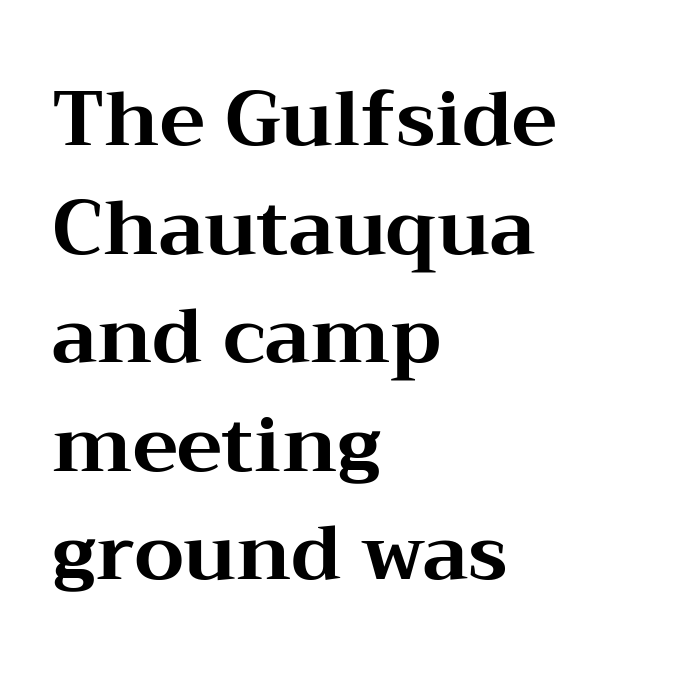
The image shows 77 px bold, wide serif type, upright; set left-aligned, normal line spacing (1.41x), normal letter spacing, not underlined; medium stroke contrast and a medium x-height.
